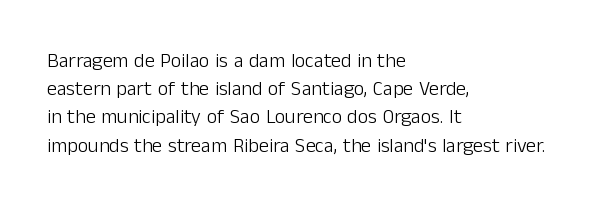
Nobody drew a line under any word here. When letters stand straight like this, we call the style roman or upright. The lines sit at an ordinary, default distance from one another. Summary of weight: not heavy and not bold.
